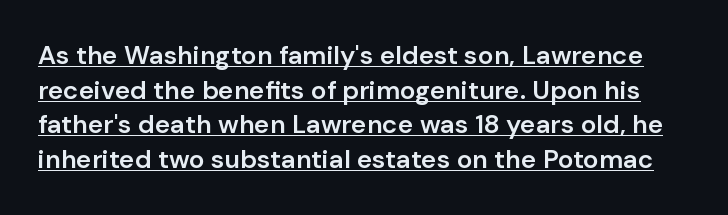
{"italic": "no", "bold": "semi", "underline": "yes", "line_spacing": "normal", "line_spacing_ratio": 1.33, "letter_spacing": "normal", "letter_spacing_em": 0.0, "glyph_px": 26}
